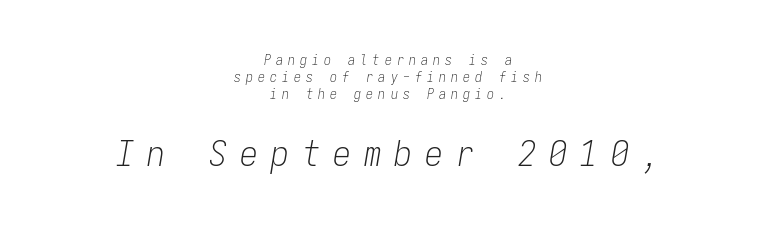
Check under the words: just untouched page. Fixed-width glyphs throughout — classic coding-font behaviour. Typesetter's note — lower block bumped up in size, upper block left smaller. The compositor balanced each line on the midline.
